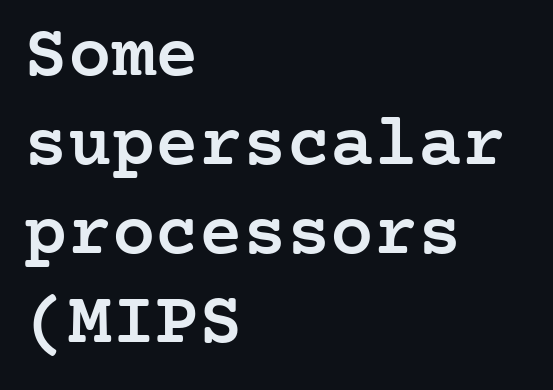
The letters sit at their default tracking, neither squeezed nor spread. It's the straight-up-and-down kind of type. A typesetter would label this face a serif. Is the block centered? No — it sits flush against the left margin. The typesetting leans somewhat heavy: a semibold.
